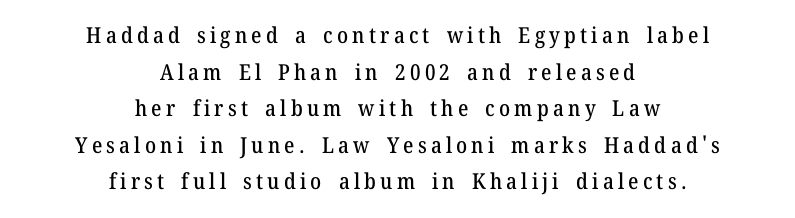
The image shows 22 px text type, upright; set centered, normal line spacing (1.66x), not underlined.
